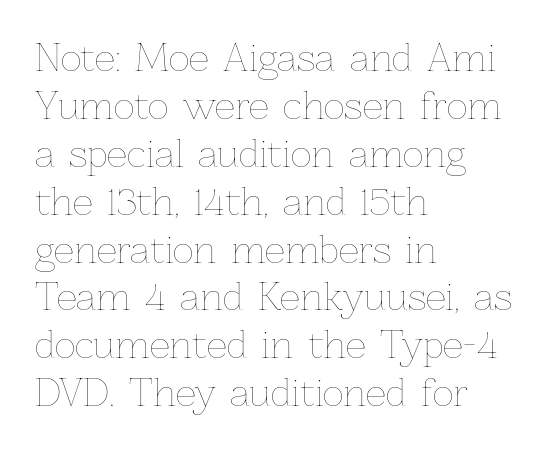
Q: Is the text bold? A: No.
Q: Is the text italic (slanted)? A: No, it is upright.
Q: Is the text underlined? A: No.
Q: How is the paragraph aligned? A: Left-aligned.
Q: Is the spacing between letters normal or unusually wide? A: Normal.
Q: Is the spacing between lines tight, normal or loose? A: Normal.
Q: Width (condensed, normal, or wide)? A: Normal.
Q: Stroke contrast? A: Low.
Q: x-height? A: Medium.
Q: Monospaced? A: No.
